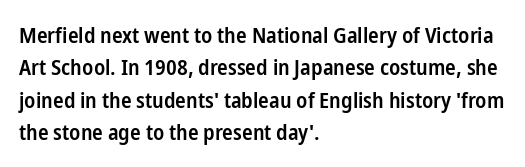
One glance says typical: line gaps are just what's usual. Type without underlining. The passage is arranged the way most books set body copy — flush left. The passage shown has conventional tracking throughout.
